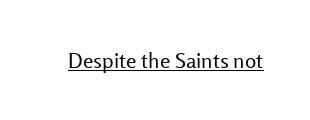
The image shows 21 px text type, upright; set normal letter spacing, underlined.
